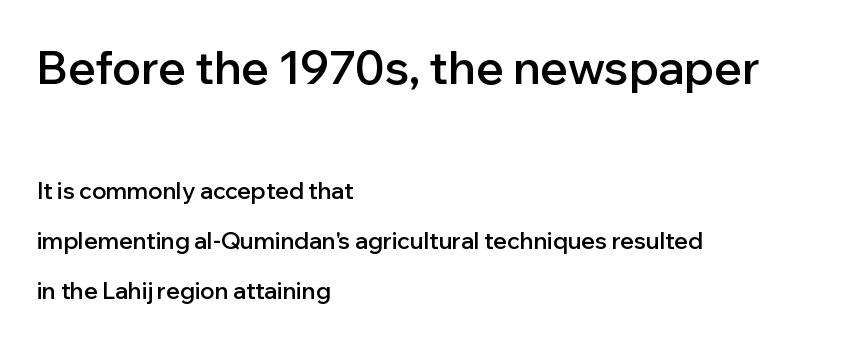
Between one letter and the next there's only the usual sliver of space. The paragraph shown leans on its left margin. The typesetting leans somewhat heavy: a semibold. Character widths vary here, with narrow letters taking less room than wide ones. These two chunks differ in scale, with the top chunk taking the larger measure. Only glyphs here, with clear space below each row.
